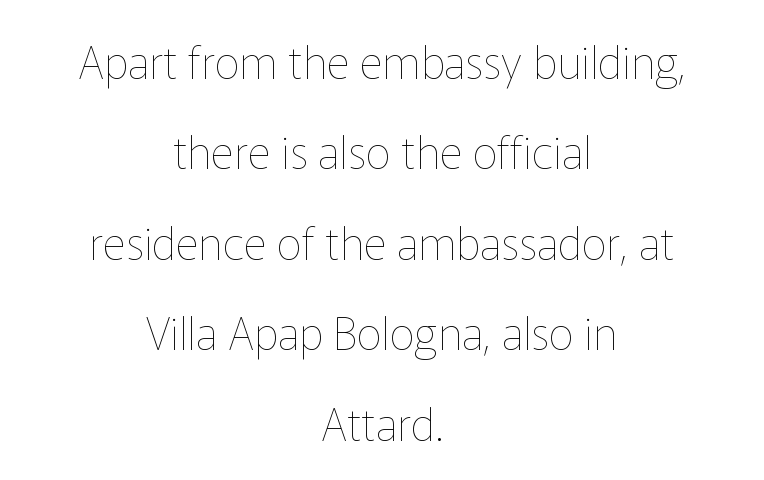
{"italic": "no", "bold": "no", "weight": "thin", "width": "normal", "stroke_contrast": "low", "x_height": "medium", "monospaced": "no", "underline": "no", "align": "center", "line_spacing": "loose", "line_spacing_ratio": 2.01, "letter_spacing": "normal", "letter_spacing_em": 0.0, "glyph_px": 45}
